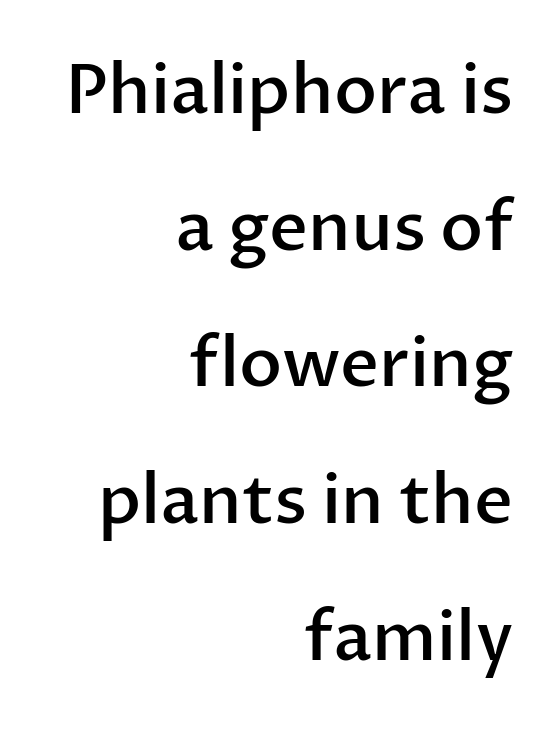
Q: Is the text bold? A: Semi-bold.
Q: Is the text italic (slanted)? A: No, it is upright.
Q: Is the typeface a serif or a sans-serif typeface? A: Sans-serif.
Q: Is the text underlined? A: No.
Q: How is the paragraph aligned? A: Right-aligned.
Q: Is the spacing between letters normal or unusually wide? A: Normal.
Q: Is the spacing between lines tight, normal or loose? A: Loose.
Q: Width (condensed, normal, or wide)? A: Normal.
Q: Stroke contrast? A: Low.
Q: x-height? A: Medium.
Q: Monospaced? A: No.
